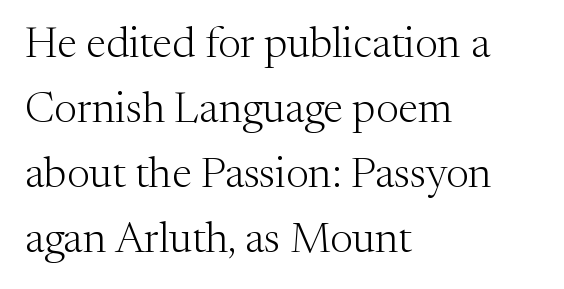
The image shows 43 px light serif type, upright; set left-aligned, normal line spacing (1.51x), normal letter spacing, not underlined; medium stroke contrast and a medium x-height.
